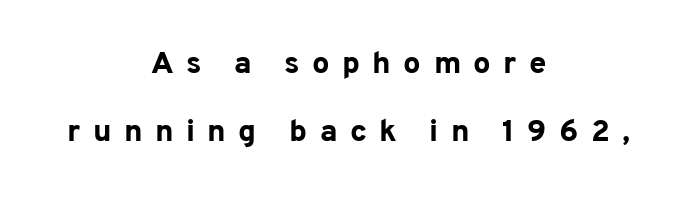
{"serif": "no", "italic": "no", "bold": "yes", "weight": "bold", "width": "normal", "stroke_contrast": "low", "x_height": "medium", "monospaced": "no", "underline": "no", "align": "center", "line_spacing": "loose", "line_spacing_ratio": 2.18, "letter_spacing": "wide", "letter_spacing_em": 0.4, "glyph_px": 31}
